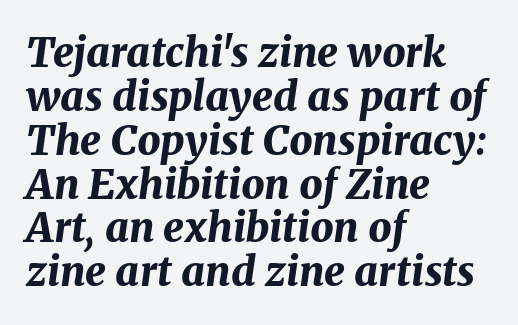
The paragraph has a hard left edge and a soft right edge. The passage shown leans; its letterforms are oblique. Looks like regular typesetting: each glyph gets only the width it needs. A typesetter would call this zero additional tracking. A clean baseline with only descenders dipping below it. Does the leading feel generous? Not at all — it's pinched.
